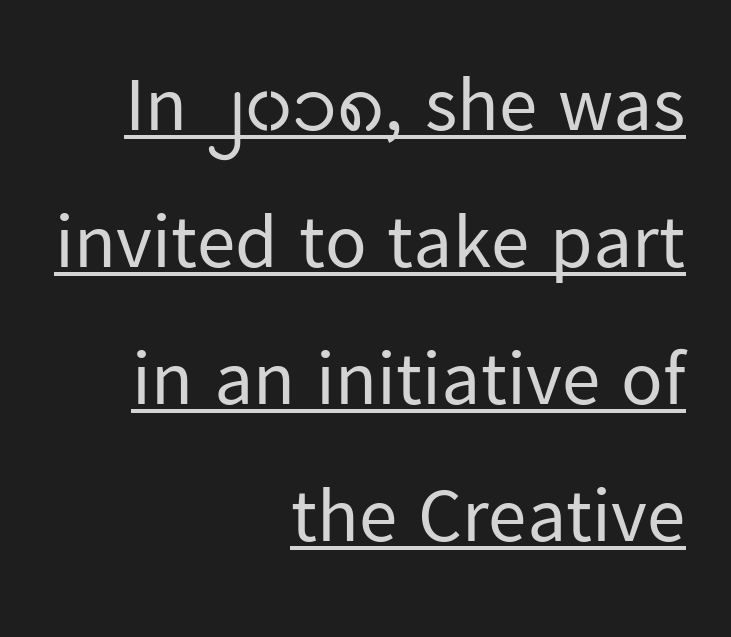
{"serif": "no", "italic": "no", "bold": "no", "weight": "regular", "width": "normal", "stroke_contrast": "low", "x_height": "medium", "monospaced": "no", "underline": "yes", "align": "right", "line_spacing_ratio": 1.78, "letter_spacing": "normal", "letter_spacing_em": 0.0, "glyph_px": 77}
